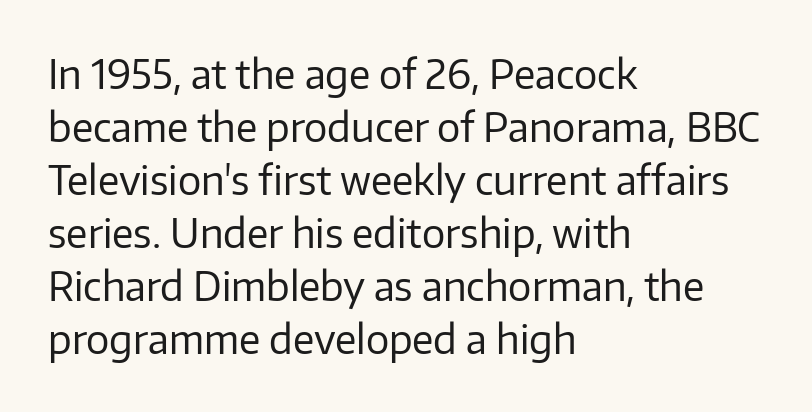
Q: Is the text bold? A: No.
Q: Is the text italic (slanted)? A: No, it is upright.
Q: Is the typeface a serif or a sans-serif typeface? A: Sans-serif.
Q: Is the text underlined? A: No.
Q: How is the paragraph aligned? A: Left-aligned.
Q: Is the spacing between letters normal or unusually wide? A: Normal.
Q: Is the spacing between lines tight, normal or loose? A: Normal.
Q: Width (condensed, normal, or wide)? A: Normal.
Q: Stroke contrast? A: Low.
Q: x-height? A: Medium.
Q: Monospaced? A: No.
